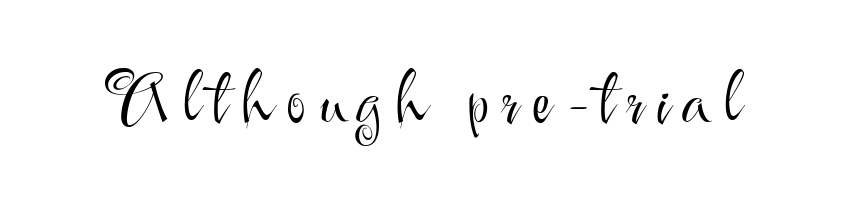
{"serif": "no", "bold": "no", "weight": "light", "width": "normal", "stroke_contrast": "medium", "x_height": "small", "monospaced": "no", "underline": "no", "letter_spacing": "wide", "letter_spacing_em": 0.2, "glyph_px": 67}
